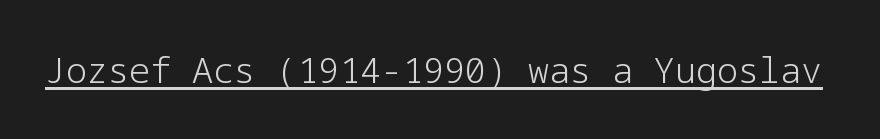
{"serif": "no", "italic": "no", "bold": "no", "weight": "light", "width": "normal", "stroke_contrast": "low", "x_height": "medium", "underline": "yes", "letter_spacing": "normal", "letter_spacing_em": 0.0, "glyph_px": 35}
